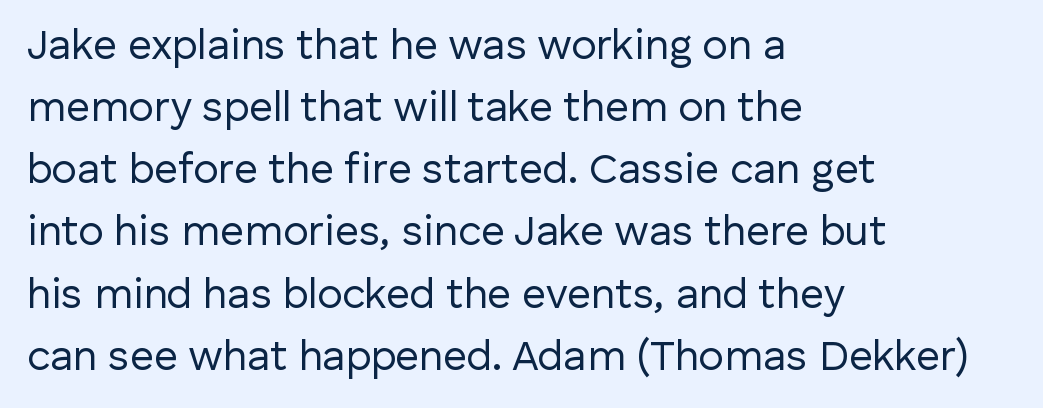
{"serif": "no", "italic": "no", "bold": "no", "weight": "regular", "width": "normal", "stroke_contrast": "low", "x_height": "medium", "monospaced": "no", "underline": "no", "align": "left", "line_spacing": "normal", "line_spacing_ratio": 1.48, "letter_spacing": "normal", "letter_spacing_em": 0.0, "glyph_px": 42}
